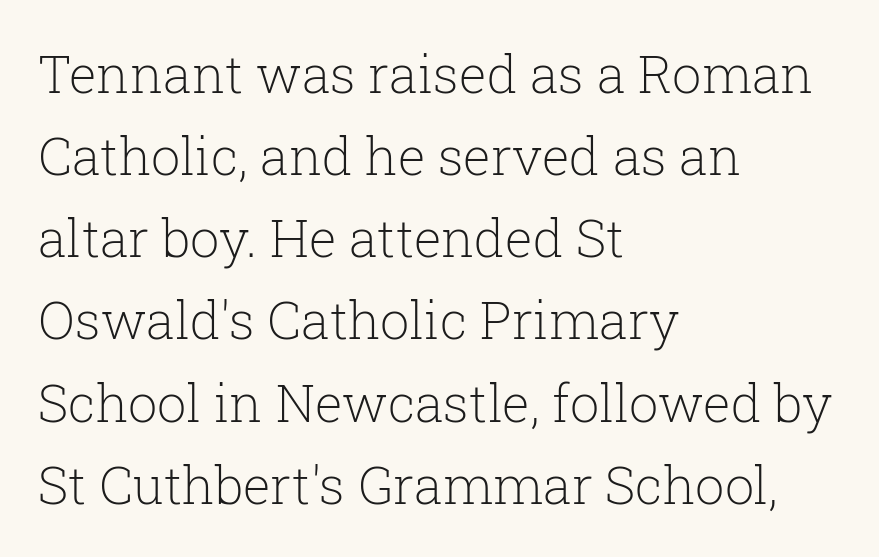
Q: Is the text bold? A: No.
Q: Is the text italic (slanted)? A: No, it is upright.
Q: Is the typeface a serif or a sans-serif typeface? A: Serif.
Q: Is the text underlined? A: No.
Q: How is the paragraph aligned? A: Left-aligned.
Q: Is the spacing between letters normal or unusually wide? A: Normal.
Q: Is the spacing between lines tight, normal or loose? A: Normal.
Q: Width (condensed, normal, or wide)? A: Normal.
Q: Stroke contrast? A: Low.
Q: x-height? A: Medium.
Q: Monospaced? A: No.
